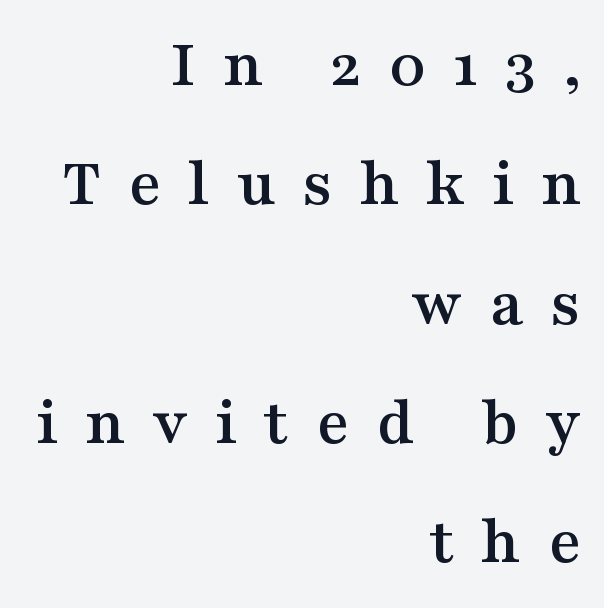
{"serif": "yes", "italic": "no", "width": "wide", "stroke_contrast": "medium", "x_height": "medium", "monospaced": "no", "underline": "no", "align": "right", "line_spacing_ratio": 1.73, "letter_spacing": "wide", "letter_spacing_em": 0.39, "glyph_px": 69}
